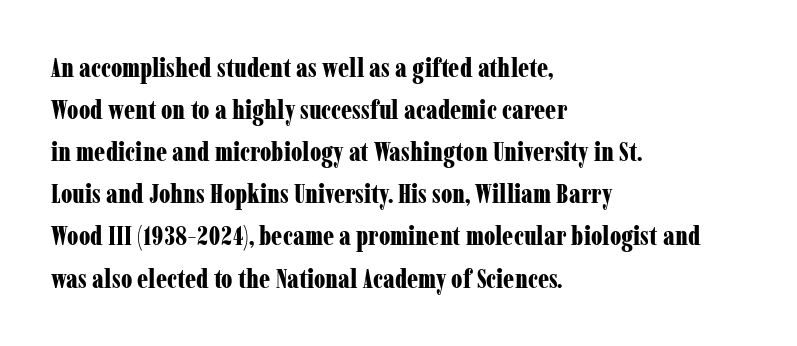
Nothing unusual about the tracking: characters are spaced as the font intends. Layout note: lines flush left. Does the lettering tilt? It doesn't — this is upright. The characters look thick and weighty, a clear bold. If you measured baseline to baseline, you'd find a middling distance. Underlining? Definitely not there.
